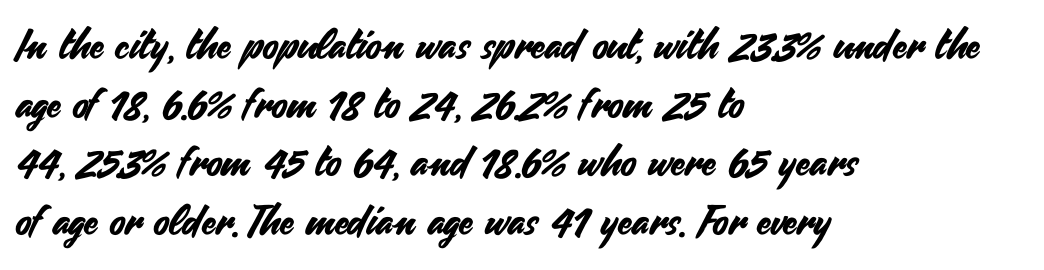
Q: Is the text italic (slanted)? A: Yes.
Q: Is the typeface a serif or a sans-serif typeface? A: Sans-serif.
Q: Is the text underlined? A: No.
Q: How is the paragraph aligned? A: Left-aligned.
Q: Is the spacing between letters normal or unusually wide? A: Normal.
Q: Is the spacing between lines tight, normal or loose? A: Normal.
Q: Width (condensed, normal, or wide)? A: Normal.
Q: Stroke contrast? A: Medium.
Q: x-height? A: Small.
Q: Monospaced? A: No.
